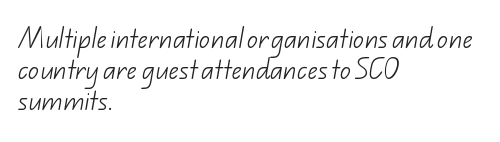
The image shows 22 px text type; set left-aligned, normal line spacing (1.41x), normal letter spacing, not underlined.
